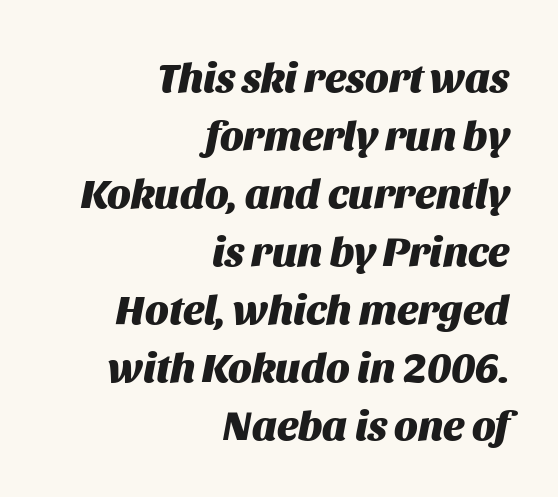
{"italic": "yes", "lean": "right", "slant_degrees": 11, "bold": "yes", "weight": "heavy", "width": "normal", "stroke_contrast": "medium", "x_height": "large", "monospaced": "no", "underline": "no", "align": "right", "line_spacing": "normal", "line_spacing_ratio": 1.38, "letter_spacing": "normal", "letter_spacing_em": 0.0, "glyph_px": 42}
